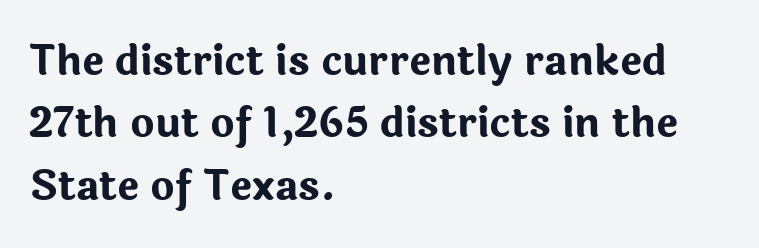
Character widths vary here, with narrow letters taking less room than wide ones. You could call the tracking neutral — neither tight nor loose. Grotesque or geometric, the face here clearly has no serifs. The space between consecutive lines is moderate. Chunky letters — that's bold for sure. The strip under each line holds only bare page.
